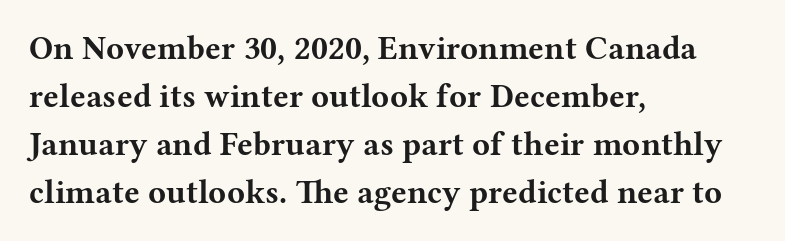
Q: Is the text bold? A: Yes.
Q: Is the text italic (slanted)? A: No, it is upright.
Q: Is the typeface a serif or a sans-serif typeface? A: Serif.
Q: Is the text underlined? A: No.
Q: How is the paragraph aligned? A: Left-aligned.
Q: Is the spacing between letters normal or unusually wide? A: Normal.
Q: Is the spacing between lines tight, normal or loose? A: Normal.
Q: Width (condensed, normal, or wide)? A: Wide.
Q: Stroke contrast? A: Medium.
Q: x-height? A: Medium.
Q: Monospaced? A: No.
